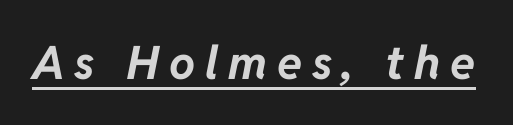
The image shows 46 px bold type, italic (leaning right); set unusually wide letter spacing (+0.21 em), underlined; low stroke contrast and a medium x-height.
